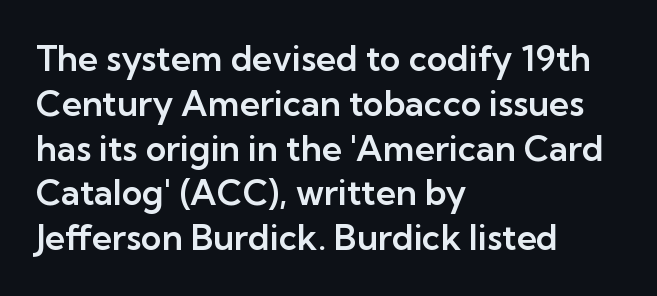
{"serif": "no", "italic": "no", "width": "normal", "stroke_contrast": "low", "x_height": "medium", "monospaced": "no", "underline": "no", "align": "left", "line_spacing": "normal", "line_spacing_ratio": 1.28, "letter_spacing": "normal", "letter_spacing_em": 0.0, "glyph_px": 35}
